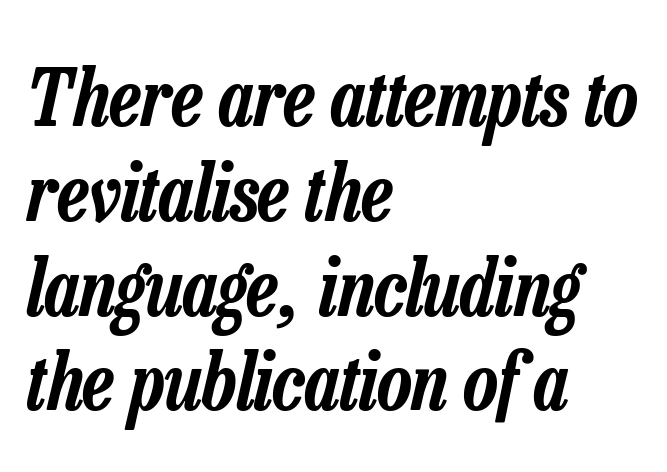
The image shows 79 px condensed type, italic (leaning right); set left-aligned, line spacing 1.2x, normal letter spacing, not underlined; low stroke contrast and a medium x-height.
